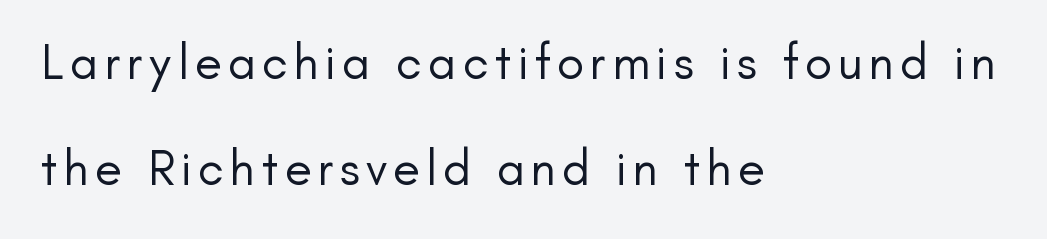
Q: Is the text bold? A: No.
Q: Is the text italic (slanted)? A: No, it is upright.
Q: Is the typeface a serif or a sans-serif typeface? A: Sans-serif.
Q: Is the text underlined? A: No.
Q: How is the paragraph aligned? A: Left-aligned.
Q: Is the spacing between lines tight, normal or loose? A: Loose.
Q: Width (condensed, normal, or wide)? A: Normal.
Q: Stroke contrast? A: Low.
Q: x-height? A: Small.
Q: Monospaced? A: No.
